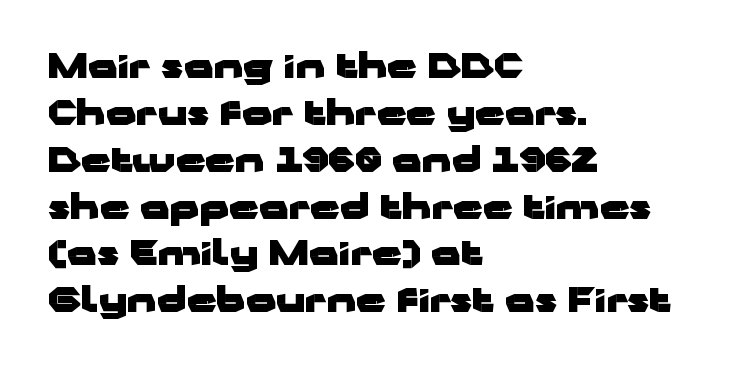
Q: Is the text bold? A: Yes.
Q: Is the text italic (slanted)? A: No, it is upright.
Q: Is the typeface a serif or a sans-serif typeface? A: Sans-serif.
Q: Is the text underlined? A: No.
Q: How is the paragraph aligned? A: Left-aligned.
Q: Is the spacing between letters normal or unusually wide? A: Normal.
Q: Is the spacing between lines tight, normal or loose? A: Normal.
Q: Width (condensed, normal, or wide)? A: Wide.
Q: Stroke contrast? A: Low.
Q: x-height? A: Medium.
Q: Monospaced? A: No.
